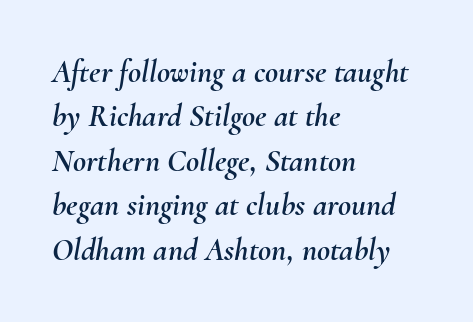
{"italic": "yes", "lean": "right", "slant_degrees": 10, "width": "normal", "stroke_contrast": "medium", "x_height": "small", "monospaced": "no", "underline": "no", "align": "left", "line_spacing": "normal", "line_spacing_ratio": 1.39, "letter_spacing": "normal", "letter_spacing_em": 0.0, "glyph_px": 32}
